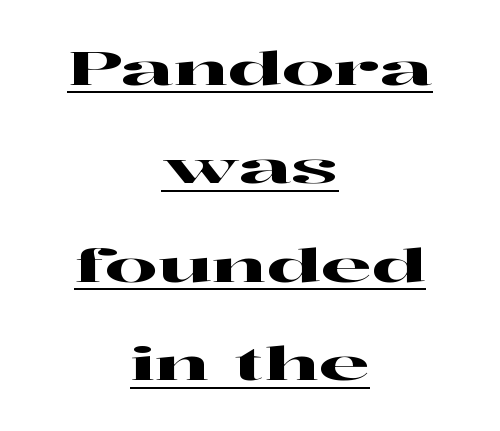
Q: Is the text italic (slanted)? A: No, it is upright.
Q: Is the typeface a serif or a sans-serif typeface? A: Serif.
Q: Is the text underlined? A: Yes.
Q: How is the paragraph aligned? A: Centered.
Q: Is the spacing between letters normal or unusually wide? A: Normal.
Q: Is the spacing between lines tight, normal or loose? A: Loose.
Q: Width (condensed, normal, or wide)? A: Wide.
Q: Stroke contrast? A: High.
Q: x-height? A: Medium.
Q: Monospaced? A: No.
